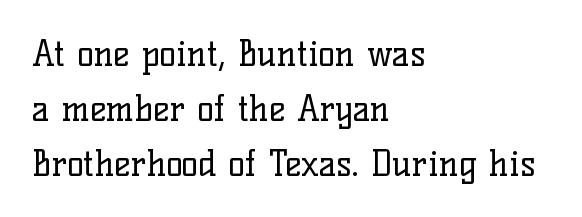
{"serif": "yes", "italic": "no", "bold": "no", "weight": "regular", "width": "normal", "stroke_contrast": "low", "x_height": "medium", "monospaced": "no", "underline": "no", "align": "left", "line_spacing": "normal", "line_spacing_ratio": 1.57, "letter_spacing": "normal", "letter_spacing_em": 0.0, "glyph_px": 35}
